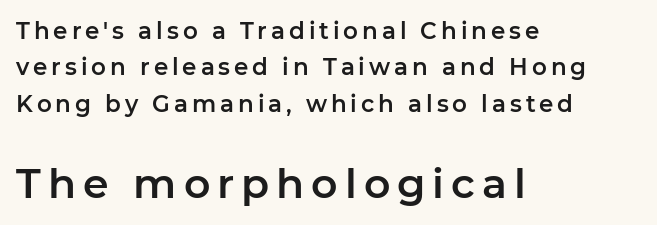
Q: Is the text italic (slanted)? A: No, it is upright.
Q: Is the typeface a serif or a sans-serif typeface? A: Sans-serif.
Q: Is the text underlined? A: No.
Q: How is the paragraph aligned? A: Left-aligned.
Q: Is the spacing between lines tight, normal or loose? A: Normal.
Q: Which block of text is set in a larger size, the first (top) or the second (bottom)? A: The second (bottom) one.
Q: Width (condensed, normal, or wide)? A: Normal.
Q: Stroke contrast? A: Low.
Q: x-height? A: Medium.
Q: Monospaced? A: No.
